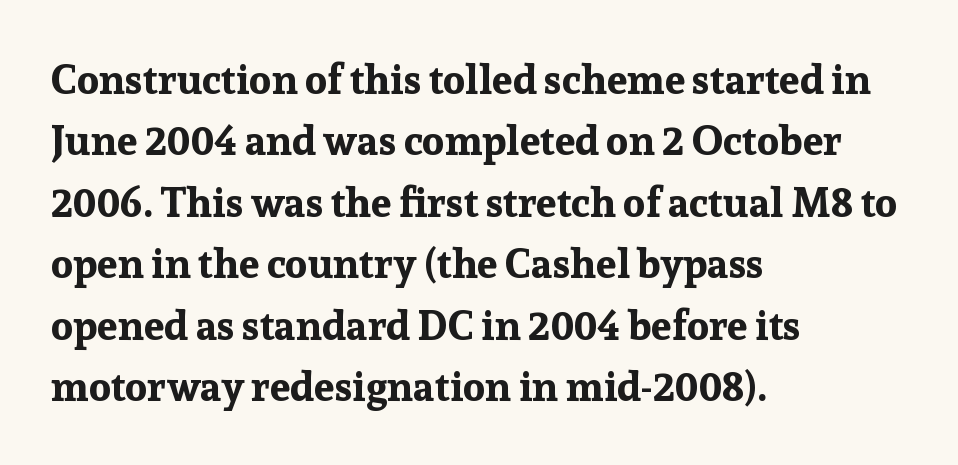
The image shows 41 px bold serif type, upright; set left-aligned, normal line spacing (1.5x), normal letter spacing, not underlined; low stroke contrast and a medium x-height.
